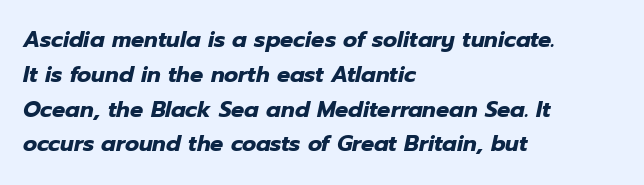
The image shows 22 px bold type, italic (leaning right); set left-aligned, normal line spacing (1.58x), normal letter spacing, not underlined.
